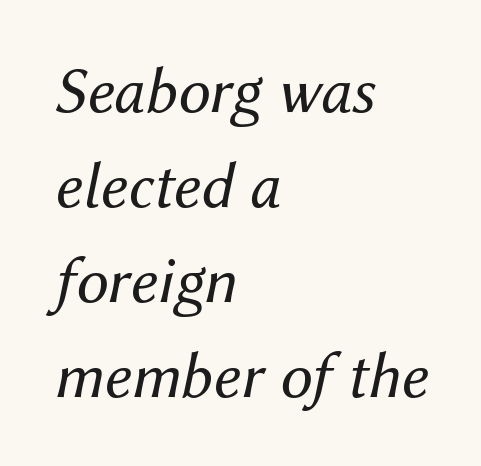
Q: Is the text bold? A: No.
Q: Is the text italic (slanted)? A: Yes, it leans right by about 12 degrees.
Q: Is the text underlined? A: No.
Q: How is the paragraph aligned? A: Left-aligned.
Q: Is the spacing between letters normal or unusually wide? A: Normal.
Q: Is the spacing between lines tight, normal or loose? A: Normal.
Q: Width (condensed, normal, or wide)? A: Normal.
Q: Stroke contrast? A: Medium.
Q: x-height? A: Medium.
Q: Monospaced? A: No.
